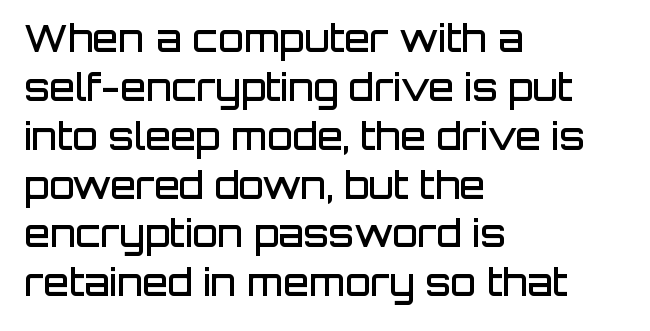
Q: Is the text bold? A: Semi-bold.
Q: Is the text italic (slanted)? A: No, it is upright.
Q: Is the typeface a serif or a sans-serif typeface? A: Sans-serif.
Q: Is the text underlined? A: No.
Q: How is the paragraph aligned? A: Left-aligned.
Q: Is the spacing between letters normal or unusually wide? A: Normal.
Q: Is the spacing between lines tight, normal or loose? A: Normal.
Q: Width (condensed, normal, or wide)? A: Normal.
Q: Stroke contrast? A: Low.
Q: x-height? A: Large.
Q: Monospaced? A: No.
